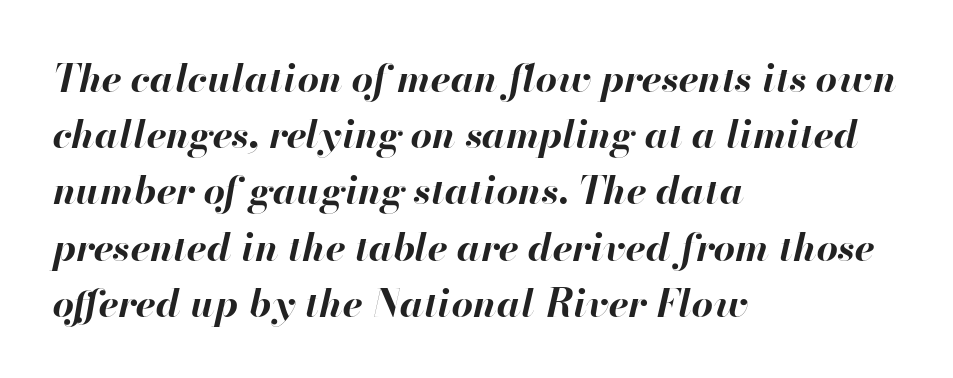
The lines sit at an ordinary, default distance from one another. In CSS terms this would be text-align: left. The whole block is typeset with a tilt. Words float on clear page, feet unadorned. Set as a true bold cut, around the 700 mark. The rendering uses natural spacing where letterforms have individual widths.
